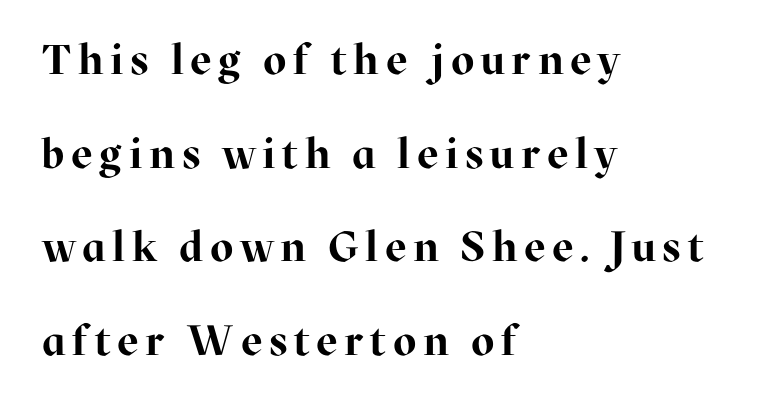
Q: Is the text bold? A: Yes.
Q: Is the text italic (slanted)? A: No, it is upright.
Q: Is the typeface a serif or a sans-serif typeface? A: Serif.
Q: Is the text underlined? A: No.
Q: How is the paragraph aligned? A: Left-aligned.
Q: Is the spacing between lines tight, normal or loose? A: Loose.
Q: Width (condensed, normal, or wide)? A: Normal.
Q: Stroke contrast? A: High.
Q: x-height? A: Medium.
Q: Monospaced? A: No.
